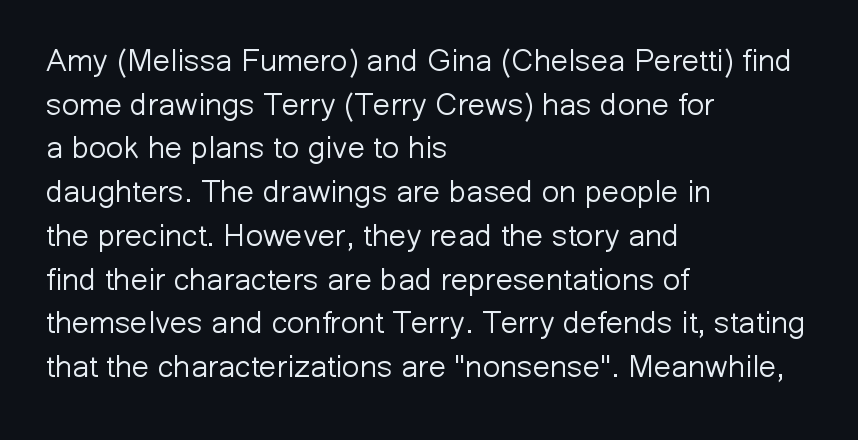
Vertically, the passage feels balanced, rows spaced as you'd expect. The face used here is a sans, in the tradition of grotesques and geometrics. A typesetter would call this proportional, since set widths differ per character. Letter spacing: default. The baseline area is clear. No italicization has been applied; the sample stays upright.
